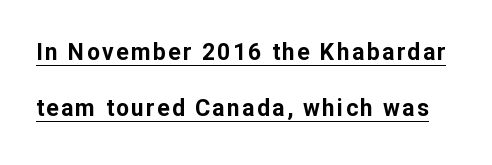
The image shows 23 px bold type, upright; set loose line spacing (2.42x), underlined.
